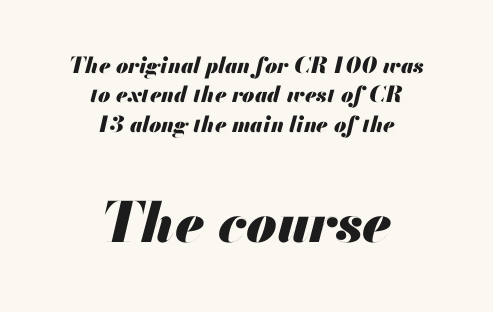
{"italic": "yes", "lean": "right", "slant_degrees": 13, "bold": "yes", "weight": "heavy", "width": "normal", "stroke_contrast": "medium", "x_height": "small", "monospaced": "no", "underline": "no", "align": "center", "line_spacing": "normal", "line_spacing_ratio": 1.33, "letter_spacing": "normal", "letter_spacing_em": 0.0, "larger_block": "second", "size_ratio": 2.5, "glyph_px": 55}
